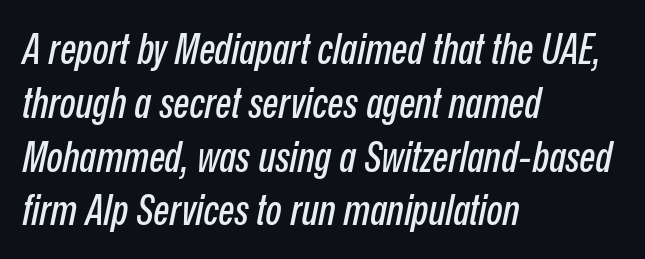
{"italic": "yes", "lean": "right", "slant_degrees": 12, "width": "condensed", "stroke_contrast": "low", "x_height": "medium", "monospaced": "no", "underline": "no", "align": "left", "line_spacing": "normal", "line_spacing_ratio": 1.28, "letter_spacing": "normal", "letter_spacing_em": 0.0, "glyph_px": 42}
